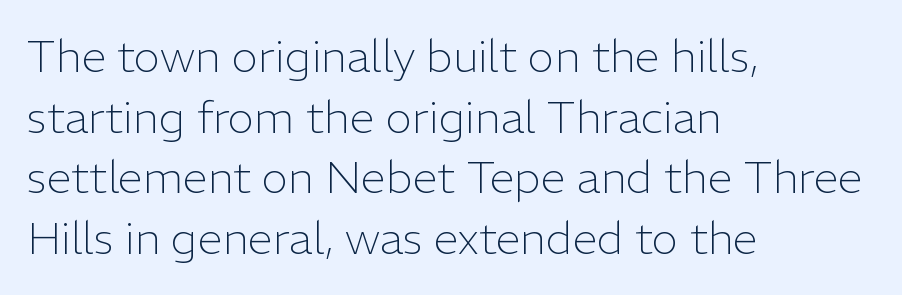
{"serif": "no", "italic": "no", "bold": "no", "weight": "light", "width": "normal", "stroke_contrast": "low", "x_height": "medium", "monospaced": "no", "underline": "no", "align": "left", "line_spacing": "normal", "line_spacing_ratio": 1.35, "letter_spacing": "normal", "letter_spacing_em": 0.0, "glyph_px": 45}
